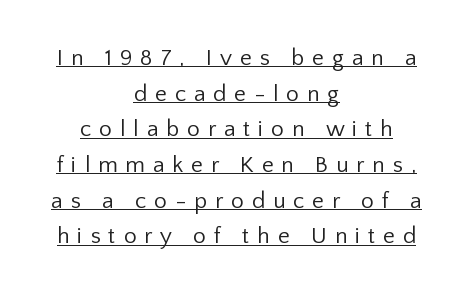
{"italic": "no", "bold": "no", "underline": "yes", "align": "center", "line_spacing": "normal", "line_spacing_ratio": 1.55, "letter_spacing": "wide", "letter_spacing_em": 0.34, "glyph_px": 23}
